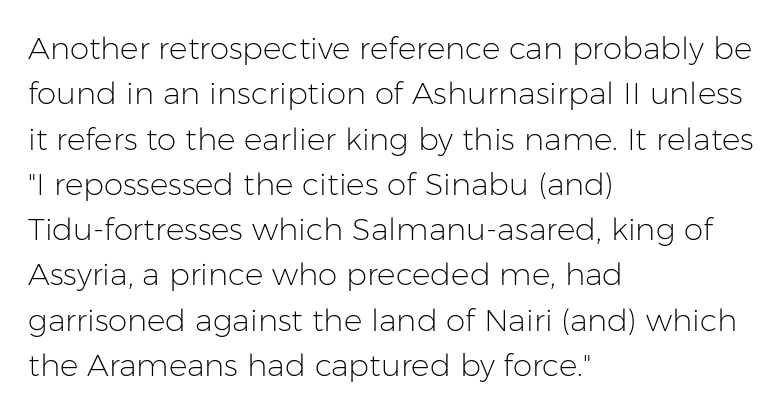
Vertical strokes here are truly vertical. Honestly, the row spacing looks completely unremarkable. What kind of face is this? One without serifs — a sans. The rendering uses natural spacing where letterforms have individual widths. A light-to-regular cut is what we see here.
